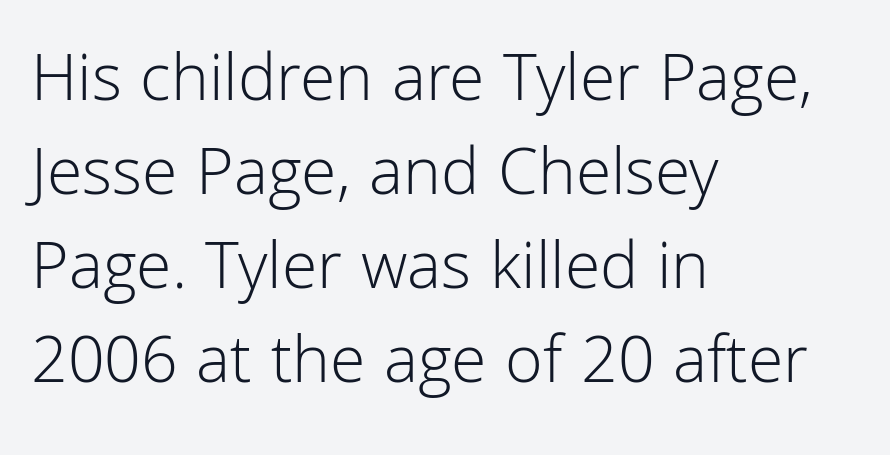
The image shows 69 px light sans-serif type, upright; set left-aligned, normal line spacing (1.36x), normal letter spacing, not underlined; low stroke contrast and a medium x-height.
